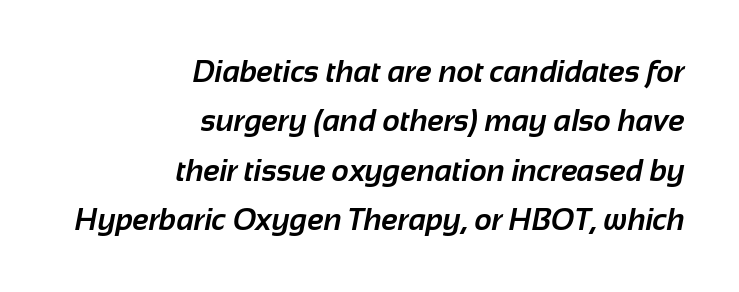
Compared with typical body copy, the letter spacing here is the same. Does the type have serifs? No, each stem ends abruptly. Emphasis by weight is at full strength: bold. The face used here is proportionally spaced, like ordinary book or web type. Typeset ragged left — the right edge is the straight one. Beneath every word, the page is bare.
